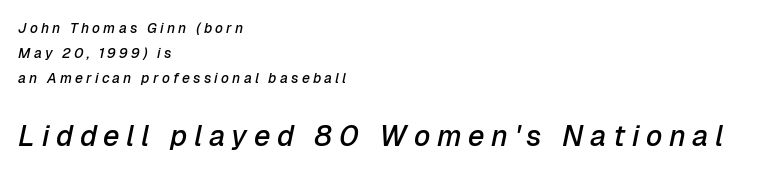
{"italic": "yes", "lean": "right", "slant_degrees": 12, "bold": "semi", "weight": "semibold", "width": "normal", "stroke_contrast": "low", "x_height": "medium", "monospaced": "no", "underline": "no", "align": "left", "line_spacing_ratio": 1.77, "letter_spacing": "wide", "letter_spacing_em": 0.23, "larger_block": "second", "size_ratio": 2.07, "glyph_px": 29}
